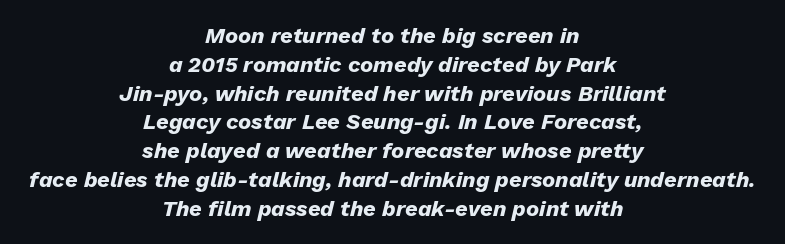
The characters look thick and weighty, a clear bold. The paragraph shown floats in the horizontal middle. Style check: oblique. The words here are not underlined.
